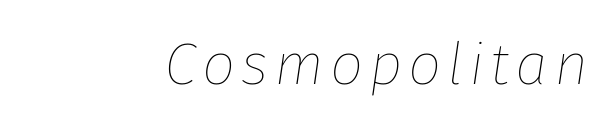
The space directly below the letters is spotless. Looks like regular typesetting: each glyph gets only the width it needs. A typesetter would mark this as italic. Heft: none added — not bold.
